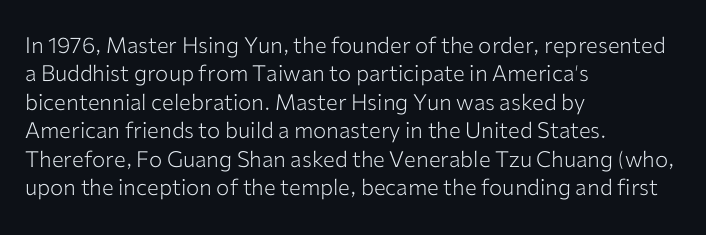
Q: Is the text bold? A: No.
Q: Is the text italic (slanted)? A: No, it is upright.
Q: Is the text underlined? A: No.
Q: How is the paragraph aligned? A: Left-aligned.
Q: Is the spacing between letters normal or unusually wide? A: Normal.
Q: Is the spacing between lines tight, normal or loose? A: Normal.
